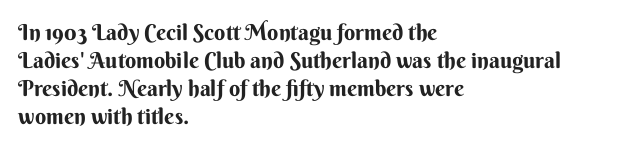
Q: Is the text italic (slanted)? A: No, it is upright.
Q: Is the text underlined? A: No.
Q: How is the paragraph aligned? A: Left-aligned.
Q: Is the spacing between letters normal or unusually wide? A: Normal.
Q: Is the spacing between lines tight, normal or loose? A: Normal.
